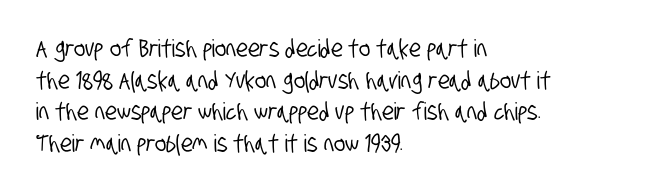
Students, observe: this is what conventionally led text looks like. Glyph-to-glyph distance matches everyday printed text. The lines are quadded left. The strip under each line holds only bare page.
